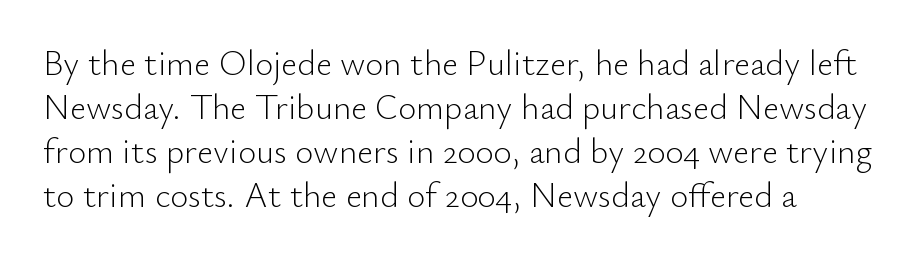
Q: Is the text bold? A: No.
Q: Is the text italic (slanted)? A: No, it is upright.
Q: Is the typeface a serif or a sans-serif typeface? A: Sans-serif.
Q: Is the text underlined? A: No.
Q: Is the spacing between letters normal or unusually wide? A: Normal.
Q: Is the spacing between lines tight, normal or loose? A: Normal.
Q: Width (condensed, normal, or wide)? A: Normal.
Q: Stroke contrast? A: Low.
Q: x-height? A: Small.
Q: Monospaced? A: No.
